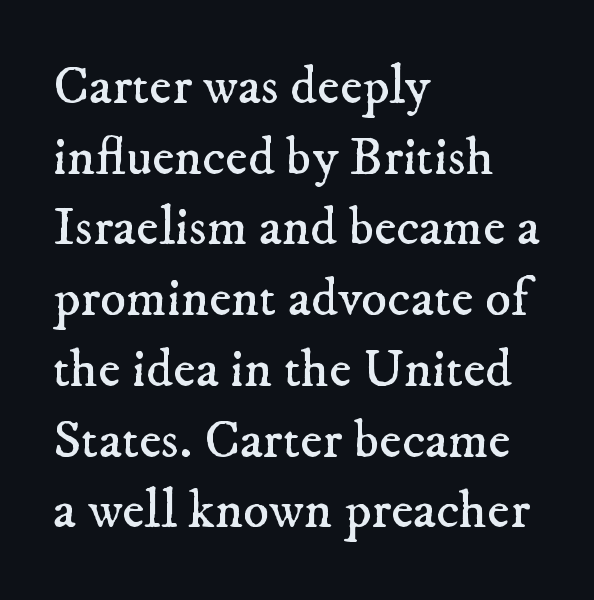
The image shows 54 px regular-weight serif type; set left-aligned, normal line spacing (1.31x), normal letter spacing, not underlined; low stroke contrast and a small x-height.
